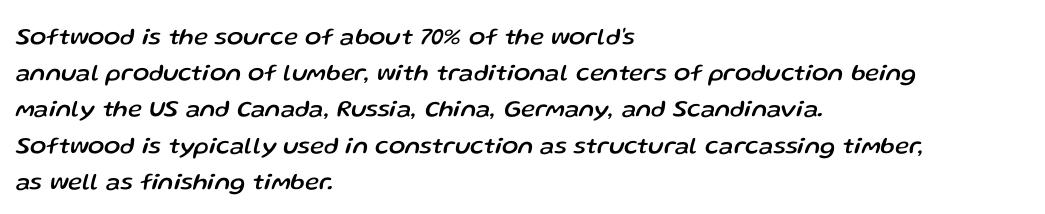
{"italic": "yes", "lean": "right", "slant_degrees": 13, "underline": "no", "align": "left", "line_spacing": "normal", "line_spacing_ratio": 1.51, "letter_spacing": "normal", "letter_spacing_em": 0.0, "glyph_px": 24}
